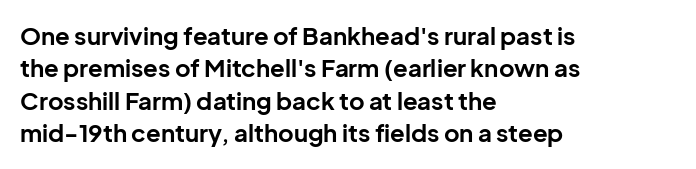
{"italic": "no", "bold": "yes", "underline": "no", "align": "left", "line_spacing": "normal", "line_spacing_ratio": 1.35, "letter_spacing": "normal", "letter_spacing_em": 0.0, "glyph_px": 24}
